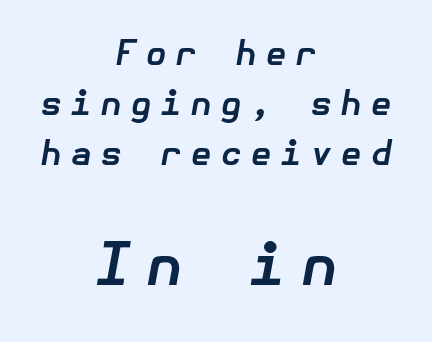
Q: Is the text bold? A: Yes.
Q: Is the text italic (slanted)? A: Yes, it leans right by about 10 degrees.
Q: Is the text underlined? A: No.
Q: How is the paragraph aligned? A: Centered.
Q: Is the spacing between letters normal or unusually wide? A: Unusually wide.
Q: Is the spacing between lines tight, normal or loose? A: Normal.
Q: Which block of text is set in a larger size, the first (top) or the second (bottom)? A: The second (bottom) one.
Q: Width (condensed, normal, or wide)? A: Normal.
Q: Stroke contrast? A: Low.
Q: x-height? A: Medium.
